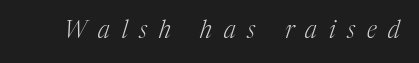
{"italic": "yes", "lean": "right", "slant_degrees": 17, "bold": "no", "underline": "no", "letter_spacing": "wide", "letter_spacing_em": 0.49, "glyph_px": 24}
